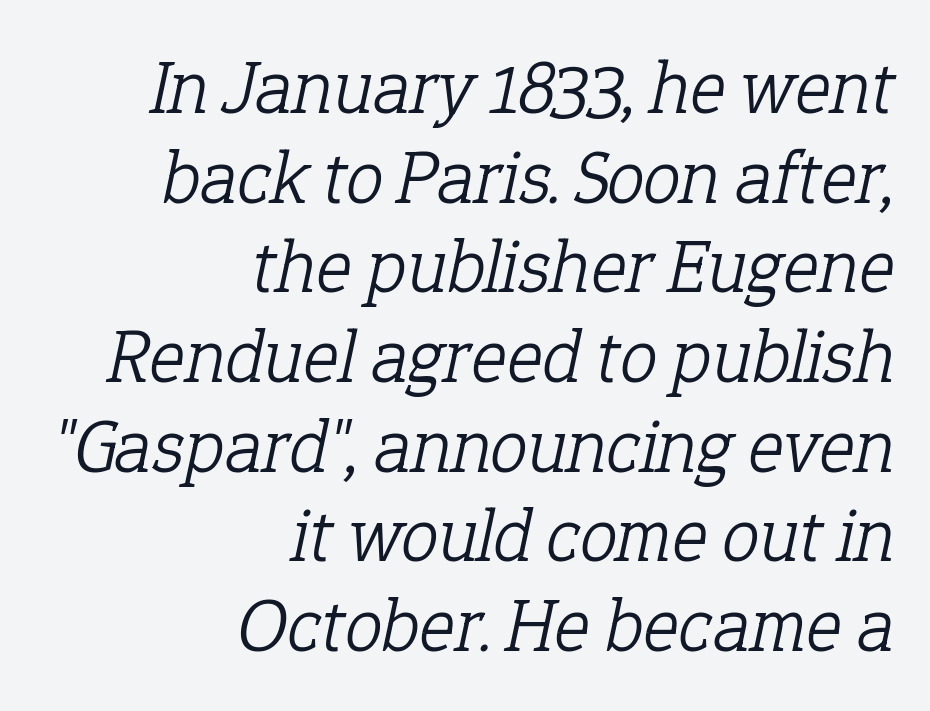
The image shows 76 px light serif type, italic (leaning right); set right-aligned, line spacing 1.18x, normal letter spacing, not underlined; low stroke contrast and a medium x-height.
